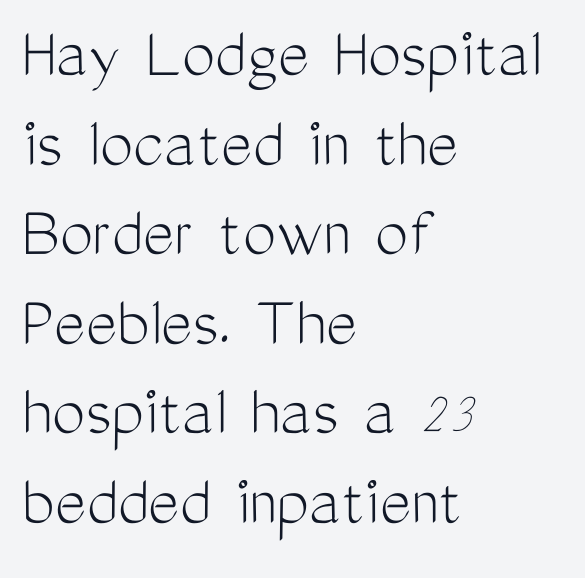
{"serif": "no", "italic": "no", "bold": "no", "weight": "light", "width": "condensed", "stroke_contrast": "medium", "x_height": "medium", "monospaced": "no", "underline": "no", "align": "left", "line_spacing_ratio": 1.21, "letter_spacing": "normal", "letter_spacing_em": 0.0, "glyph_px": 74}
